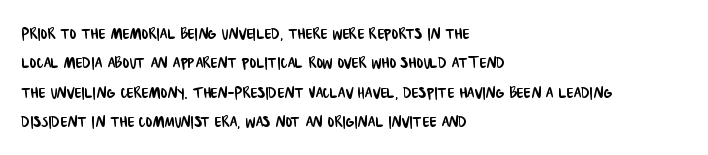
The space directly below the letters is spotless. The leading is moderate, giving the passage an even texture. Layout note: lines flush left. Default kerning and tracking; the words read as compact shapes.
